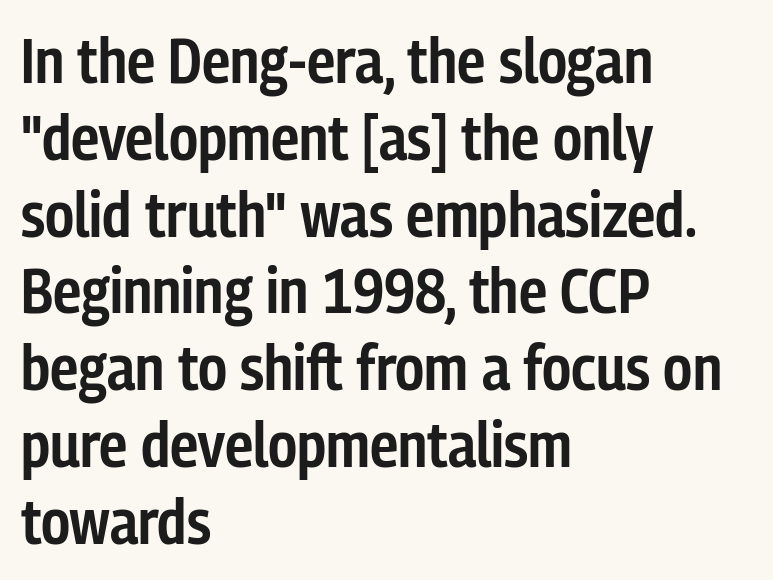
{"serif": "no", "italic": "no", "bold": "semi", "weight": "semibold", "width": "condensed", "stroke_contrast": "low", "x_height": "medium", "monospaced": "no", "underline": "no", "align": "left", "line_spacing_ratio": 1.2, "letter_spacing": "normal", "letter_spacing_em": 0.0, "glyph_px": 64}
